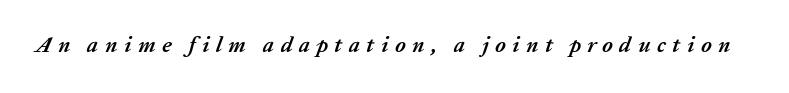
Q: Is the text bold? A: Yes.
Q: Is the text italic (slanted)? A: Yes, it leans right by about 20 degrees.
Q: Is the text underlined? A: No.
Q: Is the spacing between letters normal or unusually wide? A: Unusually wide.
